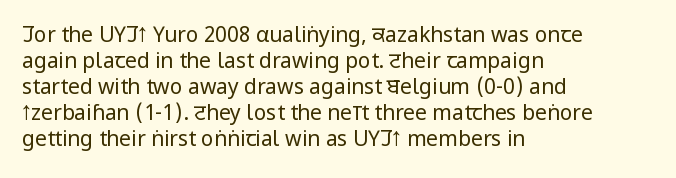
{"italic": "no", "bold": "no", "underline": "no", "align": "left", "line_spacing_ratio": 1.24, "letter_spacing": "normal", "letter_spacing_em": 0.0, "glyph_px": 21}
